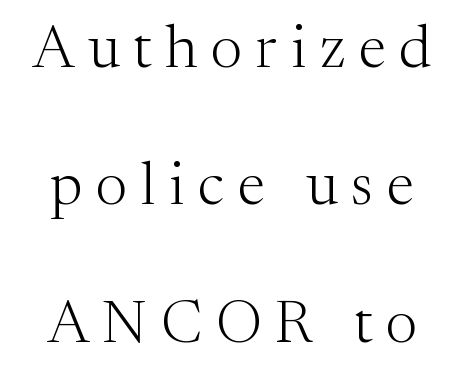
{"serif": "yes", "italic": "no", "bold": "no", "weight": "light", "width": "normal", "stroke_contrast": "medium", "x_height": "medium", "monospaced": "no", "underline": "no", "line_spacing": "loose", "line_spacing_ratio": 2.29, "letter_spacing": "wide", "letter_spacing_em": 0.23, "glyph_px": 60}
